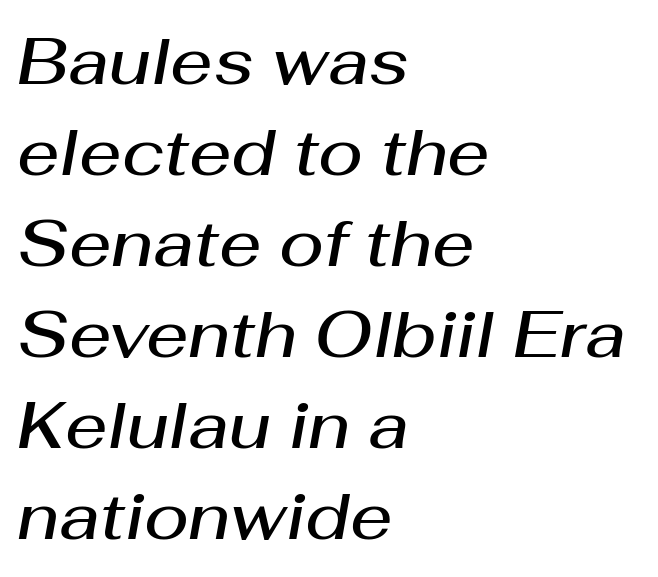
Q: Is the text bold? A: Semi-bold.
Q: Is the text italic (slanted)? A: Yes, it leans right by about 10 degrees.
Q: Is the text underlined? A: No.
Q: How is the paragraph aligned? A: Left-aligned.
Q: Is the spacing between letters normal or unusually wide? A: Normal.
Q: Is the spacing between lines tight, normal or loose? A: Normal.
Q: Width (condensed, normal, or wide)? A: Normal.
Q: Stroke contrast? A: Medium.
Q: x-height? A: Medium.
Q: Monospaced? A: No.
